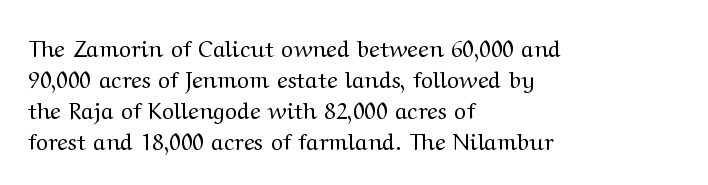
Posture: upright roman. The ragged edge is on the right, which tells us the setting is flush left. Reading down the column, the eye jumps a familiar distance to each next line. The specimen omits any rule beneath the text block's lines. The face looks like a standard text weight, possibly lighter.
